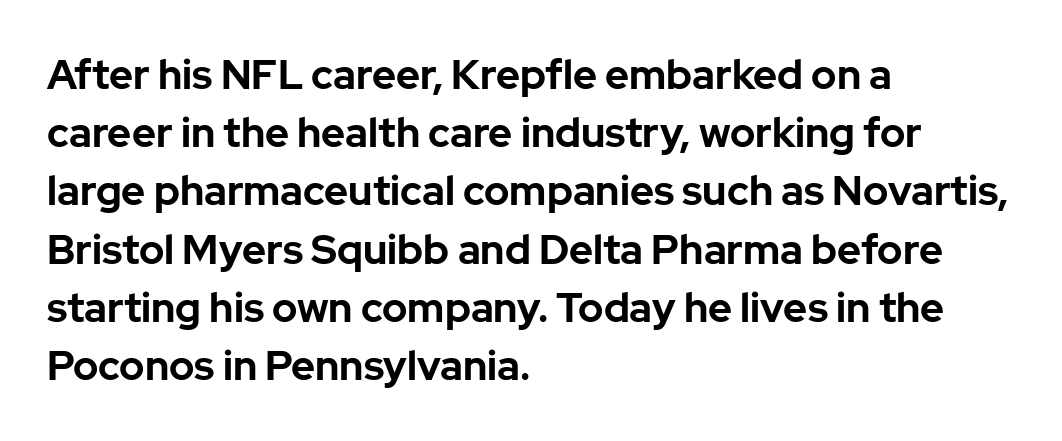
Q: Is the text bold? A: Yes.
Q: Is the text italic (slanted)? A: No, it is upright.
Q: Is the typeface a serif or a sans-serif typeface? A: Sans-serif.
Q: Is the text underlined? A: No.
Q: How is the paragraph aligned? A: Left-aligned.
Q: Is the spacing between letters normal or unusually wide? A: Normal.
Q: Is the spacing between lines tight, normal or loose? A: Normal.
Q: Width (condensed, normal, or wide)? A: Normal.
Q: Stroke contrast? A: Low.
Q: x-height? A: Medium.
Q: Monospaced? A: No.
